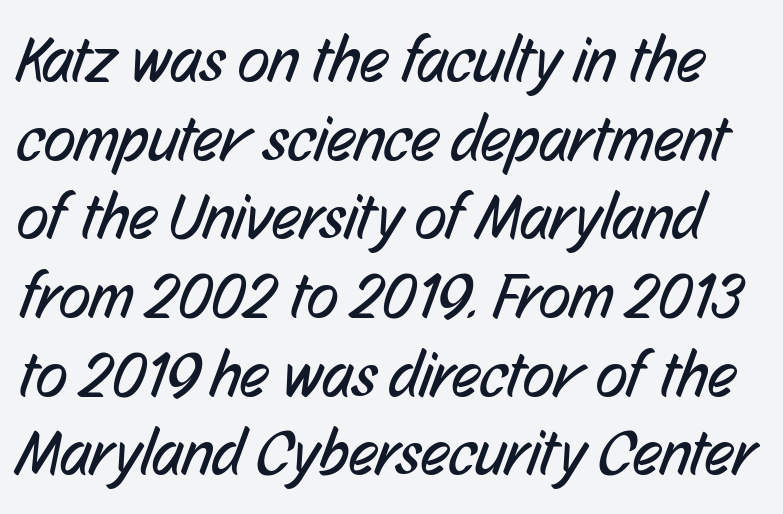
This sample has the flowing, uneven cadence of proportional lettering. Each word holds together tightly as a unit, with standard inter-letter gaps. Stems here are at most as thick as an everyday book face. Letterform terminals end flat and unadorned throughout the passage. The foot of each line stays bare and open.
